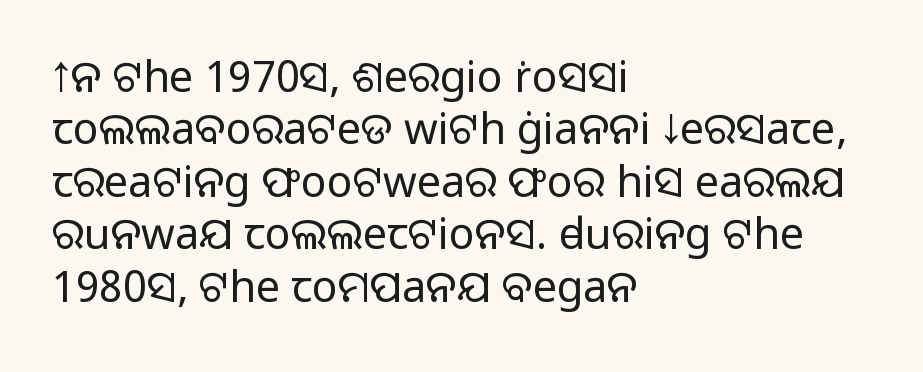
Is the type heavy? It reads as light-to-regular instead. Nothing sits at the stroke ends, so this counts as sans-serif. Default kerning and tracking; the words read as compact shapes. Every row of glyphs begins at an identical x-position on the left.
